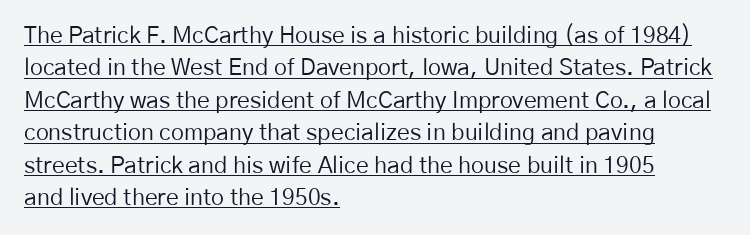
Q: Is the text bold? A: No.
Q: Is the text italic (slanted)? A: No, it is upright.
Q: Is the text underlined? A: Yes.
Q: How is the paragraph aligned? A: Left-aligned.
Q: Is the spacing between letters normal or unusually wide? A: Normal.
Q: Is the spacing between lines tight, normal or loose? A: Normal.
